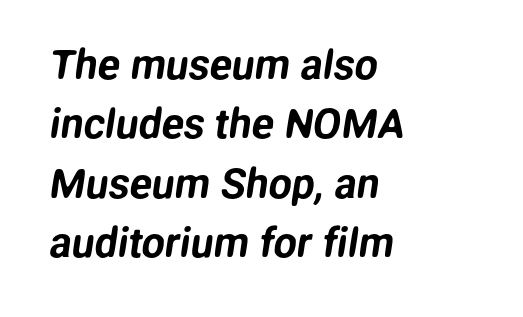
The image shows 41 px sans-serif type; set left-aligned, normal line spacing (1.45x), normal letter spacing, not underlined; low stroke contrast and a medium x-height.
